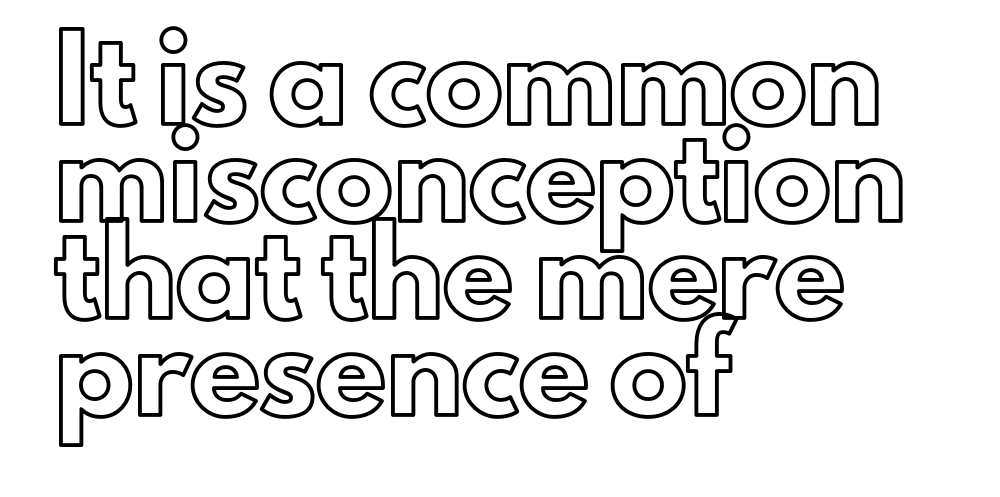
Q: Is the text italic (slanted)? A: No, it is upright.
Q: Is the text underlined? A: No.
Q: How is the paragraph aligned? A: Left-aligned.
Q: Is the spacing between letters normal or unusually wide? A: Normal.
Q: Is the spacing between lines tight, normal or loose? A: Normal.
Q: Width (condensed, normal, or wide)? A: Normal.
Q: x-height? A: Small.
Q: Monospaced? A: No.
